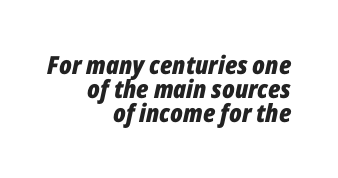
Q: Is the text bold? A: Yes.
Q: Is the text italic (slanted)? A: Yes, it leans right by about 12 degrees.
Q: Is the text underlined? A: No.
Q: How is the paragraph aligned? A: Right-aligned.
Q: Is the spacing between letters normal or unusually wide? A: Normal.
Q: Is the spacing between lines tight, normal or loose? A: Tight.
